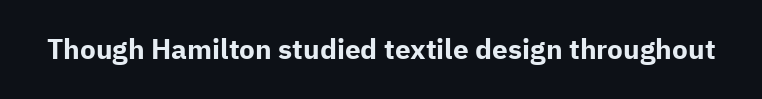
Q: Is the text bold? A: Yes.
Q: Is the text italic (slanted)? A: No, it is upright.
Q: Is the typeface a serif or a sans-serif typeface? A: Sans-serif.
Q: Is the text underlined? A: No.
Q: Is the spacing between letters normal or unusually wide? A: Normal.
Q: Width (condensed, normal, or wide)? A: Normal.
Q: Stroke contrast? A: Low.
Q: x-height? A: Medium.
Q: Monospaced? A: No.
